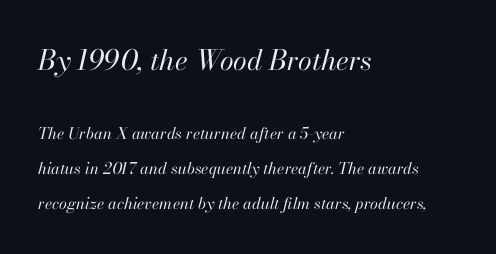
The image shows 28 px regular-weight type, italic (leaning right); set left-aligned, loose line spacing (2.17x), normal letter spacing, not underlined; the first (top) block is 1.75x larger; high stroke contrast and a small x-height.
